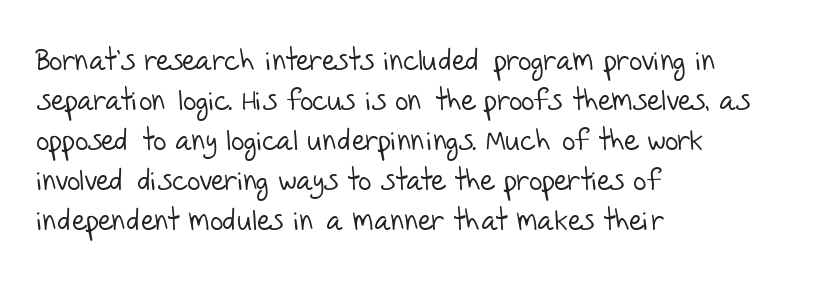
{"serif": "no", "bold": "no", "weight": "light", "width": "normal", "stroke_contrast": "low", "x_height": "large", "monospaced": "no", "underline": "no", "align": "left", "line_spacing": "normal", "line_spacing_ratio": 1.38, "letter_spacing": "normal", "letter_spacing_em": 0.0, "glyph_px": 29}
